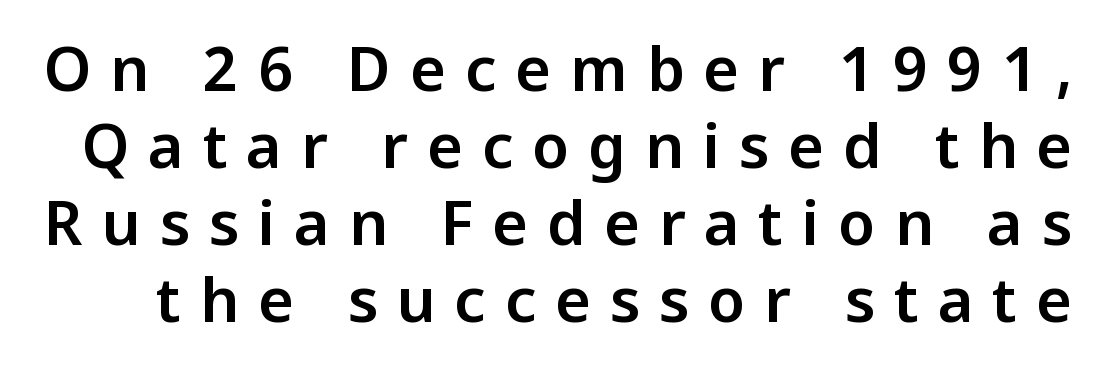
{"serif": "no", "italic": "no", "width": "normal", "stroke_contrast": "low", "x_height": "medium", "monospaced": "no", "underline": "no", "line_spacing": "normal", "line_spacing_ratio": 1.26, "letter_spacing": "wide", "letter_spacing_em": 0.31, "glyph_px": 61}
